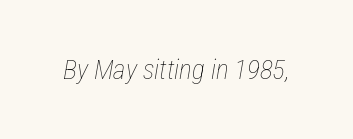
The image shows 27 px text type, italic (leaning right); set normal letter spacing, not underlined.
